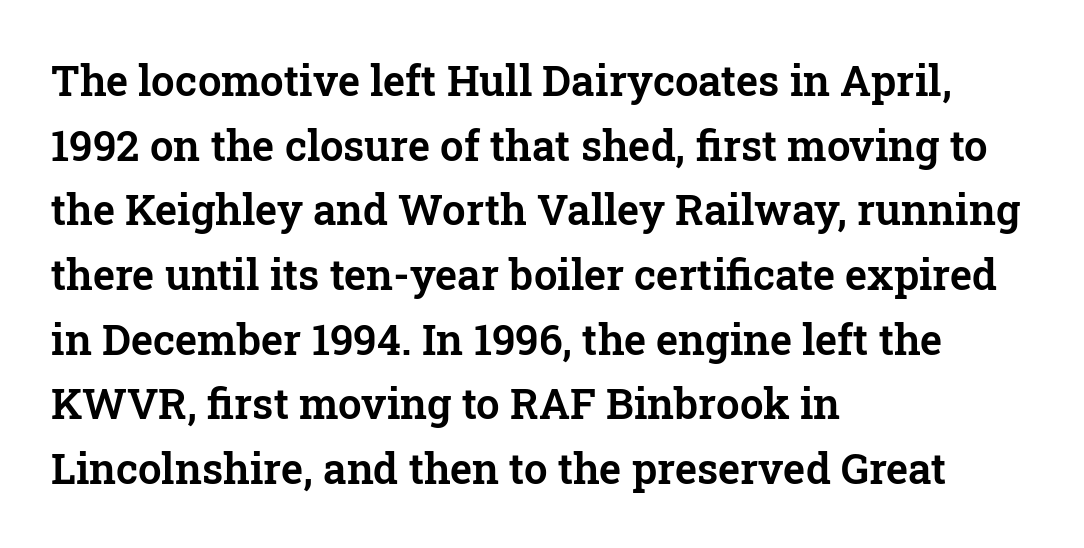
The image shows 42 px serif type, upright; set left-aligned, normal line spacing (1.54x), normal letter spacing, not underlined; low stroke contrast and a medium x-height.
